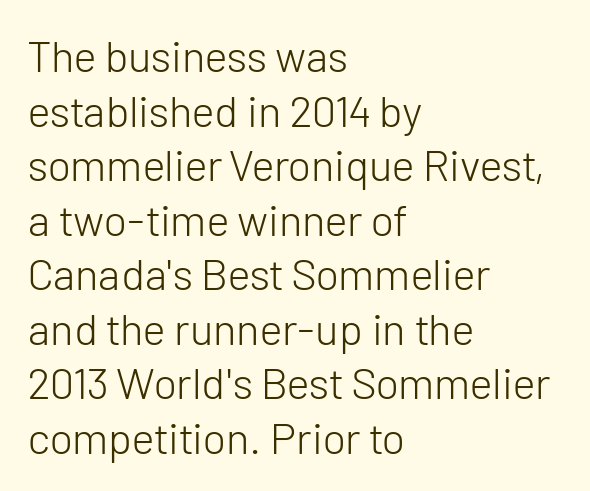
Q: Is the text bold? A: No.
Q: Is the text italic (slanted)? A: No, it is upright.
Q: Is the typeface a serif or a sans-serif typeface? A: Sans-serif.
Q: Is the text underlined? A: No.
Q: How is the paragraph aligned? A: Left-aligned.
Q: Is the spacing between letters normal or unusually wide? A: Normal.
Q: Width (condensed, normal, or wide)? A: Normal.
Q: Stroke contrast? A: Low.
Q: x-height? A: Medium.
Q: Monospaced? A: No.
